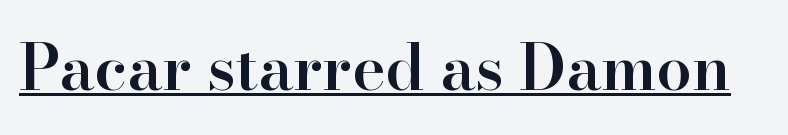
The image shows 63 px semibold serif type, upright; set normal letter spacing, underlined; high stroke contrast and a small x-height.
